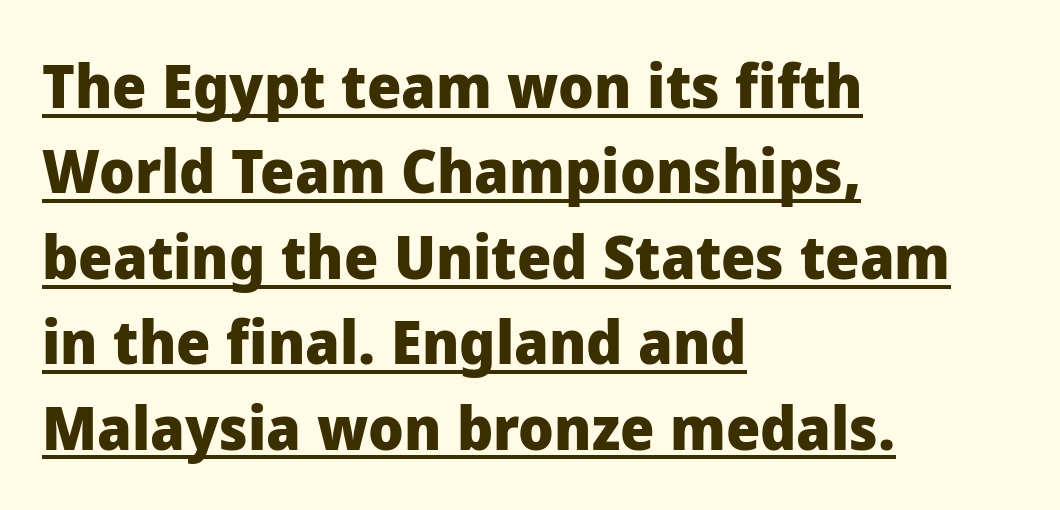
{"serif": "no", "italic": "no", "bold": "yes", "weight": "heavy", "width": "normal", "stroke_contrast": "low", "x_height": "medium", "monospaced": "no", "underline": "yes", "align": "left", "line_spacing": "normal", "line_spacing_ratio": 1.4, "letter_spacing": "normal", "letter_spacing_em": 0.0, "glyph_px": 61}
